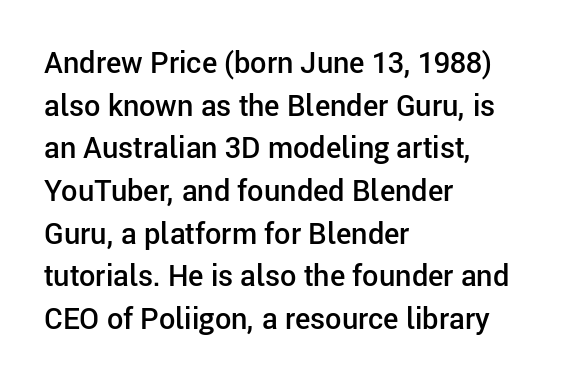
The image shows 29 px semibold sans-serif type, upright; set left-aligned, normal line spacing (1.47x), normal letter spacing, not underlined; low stroke contrast and a medium x-height.
